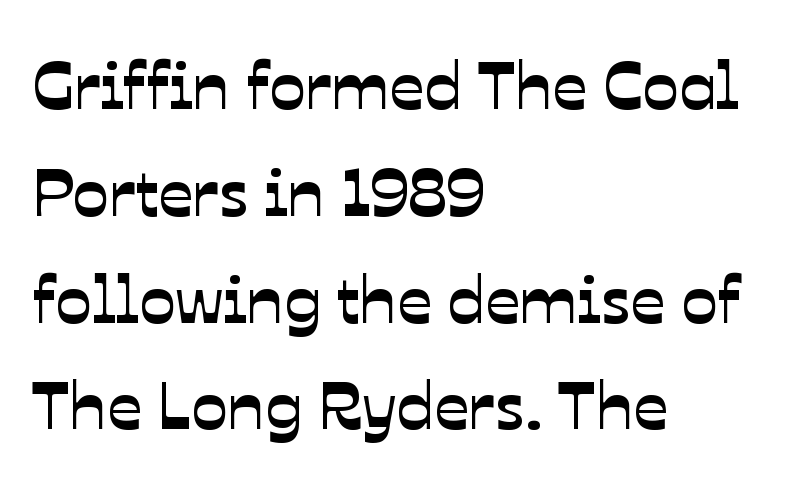
Tracking value appears to be zero — textbook default spacing. The space directly below the letters is spotless. In CSS terms this would be text-align: left. The passage shown is typed in a proportional face where columns would drift.
